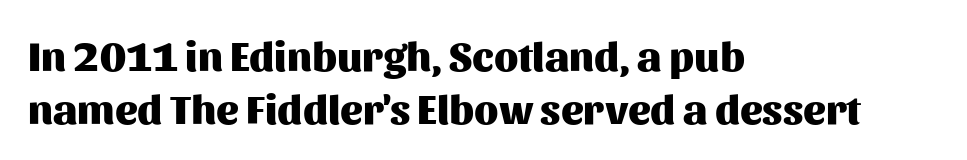
Pretty heavy lettering here — definitely bold. The type family on display is of the sans-serif kind. Rule under the text: the space is simply empty. Spacing between characters is what you'd get straight out of the box. The designer left line spacing at the default. Looks like regular typesetting: each glyph gets only the width it needs.
